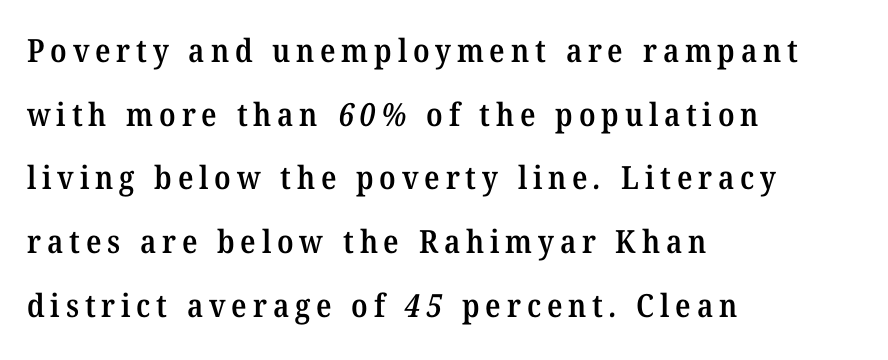
{"serif": "yes", "bold": "semi", "weight": "semibold", "width": "normal", "stroke_contrast": "medium", "x_height": "medium", "monospaced": "no", "underline": "no", "align": "left", "line_spacing": "loose", "line_spacing_ratio": 1.99, "glyph_px": 32}
